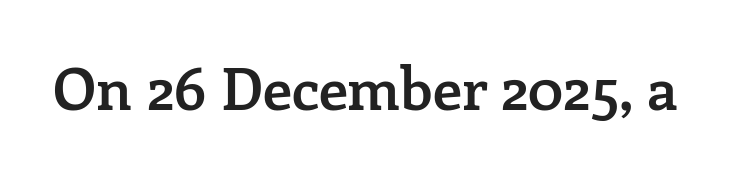
The designer went with a serif here, giving each stem small feet. On the weight axis this lands at semibold, roughly 600. The foot of each line stays bare and open. Characters remain perfectly vertical along every line. Looks like regular typesetting: each glyph gets only the width it needs.
